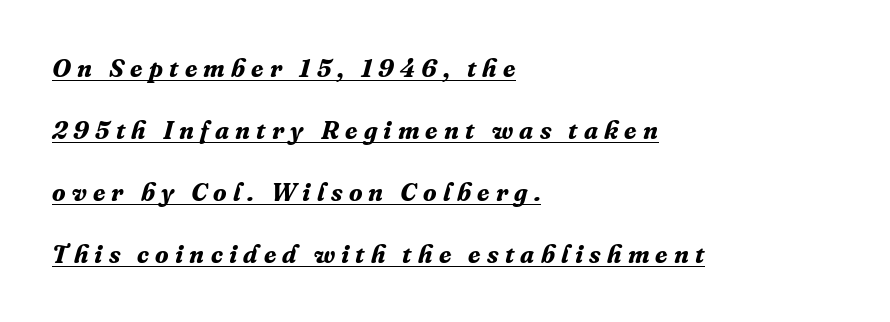
{"italic": "yes", "lean": "right", "slant_degrees": 16, "bold": "yes", "underline": "yes", "align": "left", "line_spacing": "loose", "line_spacing_ratio": 2.48, "letter_spacing": "wide", "letter_spacing_em": 0.25, "glyph_px": 25}
